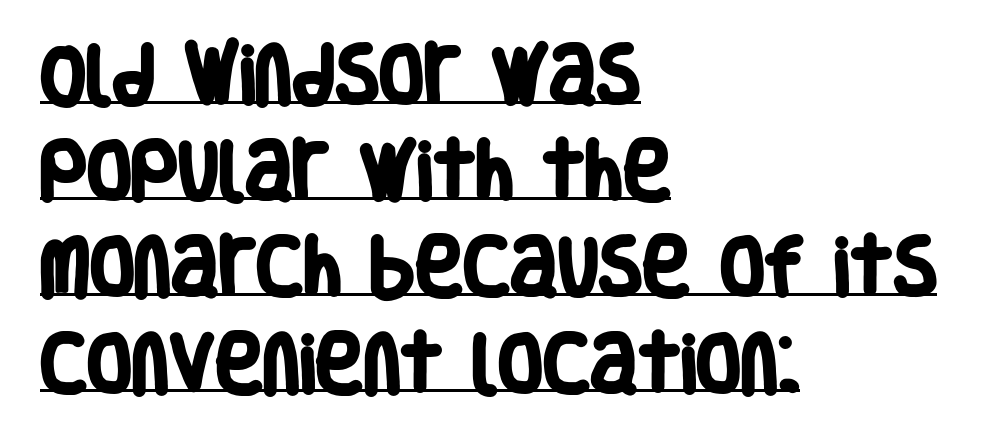
{"serif": "no", "bold": "yes", "weight": "heavy", "width": "condensed", "stroke_contrast": "low", "x_height": "large", "monospaced": "no", "underline": "yes", "align": "left", "line_spacing": "normal", "line_spacing_ratio": 1.48, "letter_spacing": "normal", "letter_spacing_em": 0.0, "glyph_px": 65}
